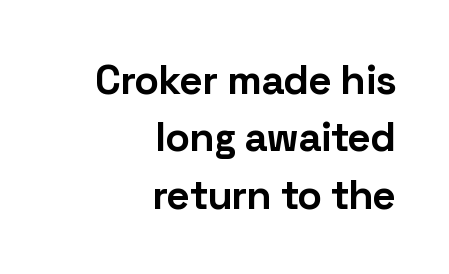
The designer went with a sans here, leaving each stem footless. Tall strokes in this sample are plumb rather than angled. Right-aligned paragraph, ragged on the left. The passage shown is typed in a proportional face where columns would drift. The strip under each line holds only bare page. The face used here is rendered with its standard letterfit.
